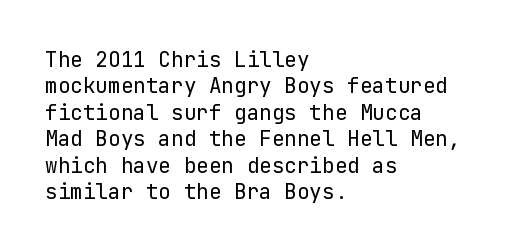
{"italic": "no", "bold": "no", "underline": "no", "align": "left", "line_spacing": "normal", "line_spacing_ratio": 1.26, "letter_spacing": "normal", "letter_spacing_em": 0.0, "glyph_px": 21}
